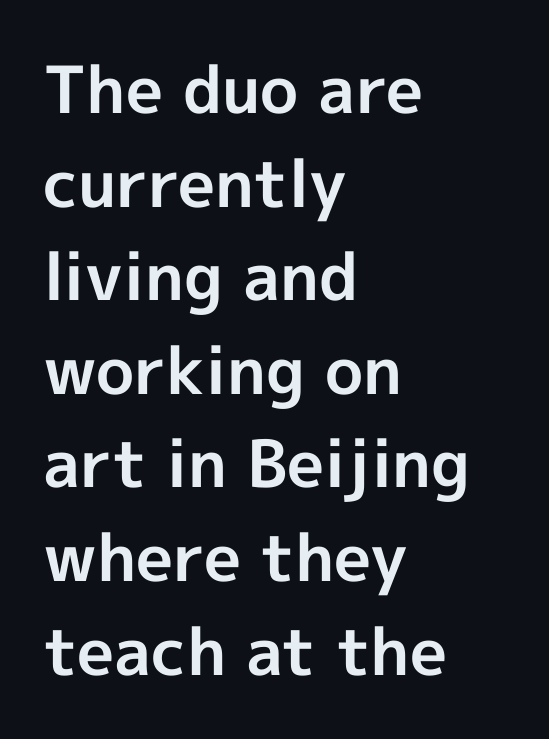
Q: Is the text bold? A: Yes.
Q: Is the text italic (slanted)? A: No, it is upright.
Q: Is the typeface a serif or a sans-serif typeface? A: Sans-serif.
Q: Is the text underlined? A: No.
Q: How is the paragraph aligned? A: Left-aligned.
Q: Is the spacing between letters normal or unusually wide? A: Normal.
Q: Is the spacing between lines tight, normal or loose? A: Normal.
Q: Width (condensed, normal, or wide)? A: Normal.
Q: x-height? A: Medium.
Q: Monospaced? A: No.
